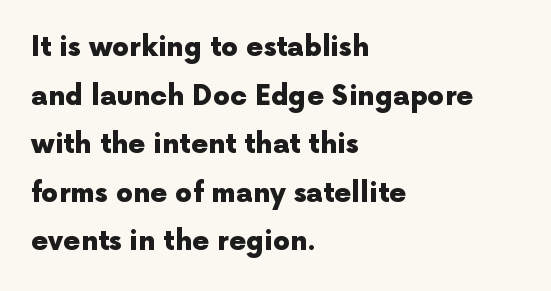
Q: Is the text bold? A: Yes.
Q: Is the text italic (slanted)? A: No, it is upright.
Q: Is the text underlined? A: No.
Q: How is the paragraph aligned? A: Left-aligned.
Q: Is the spacing between letters normal or unusually wide? A: Normal.
